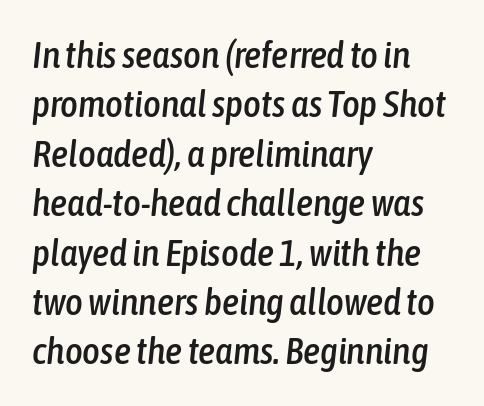
{"italic": "yes", "lean": "right", "slant_degrees": 6, "width": "condensed", "stroke_contrast": "low", "x_height": "medium", "monospaced": "no", "underline": "no", "align": "left", "line_spacing": "normal", "line_spacing_ratio": 1.3, "letter_spacing": "normal", "letter_spacing_em": 0.0, "glyph_px": 38}
